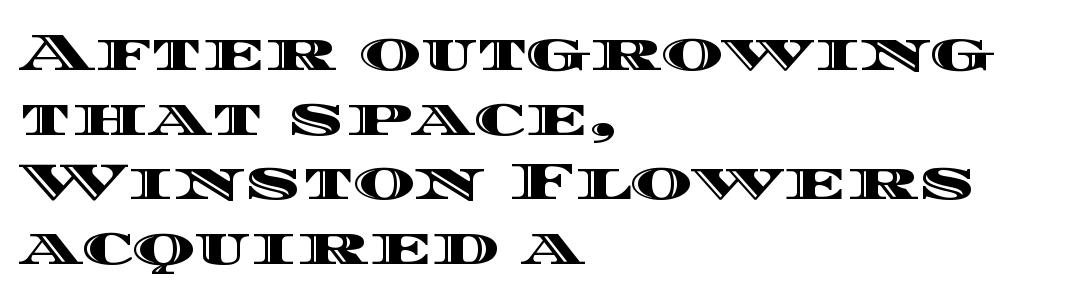
{"italic": "no", "width": "wide", "x_height": "large", "monospaced": "no", "underline": "no", "align": "left", "line_spacing_ratio": 1.22, "letter_spacing": "normal", "letter_spacing_em": 0.0, "glyph_px": 53}
